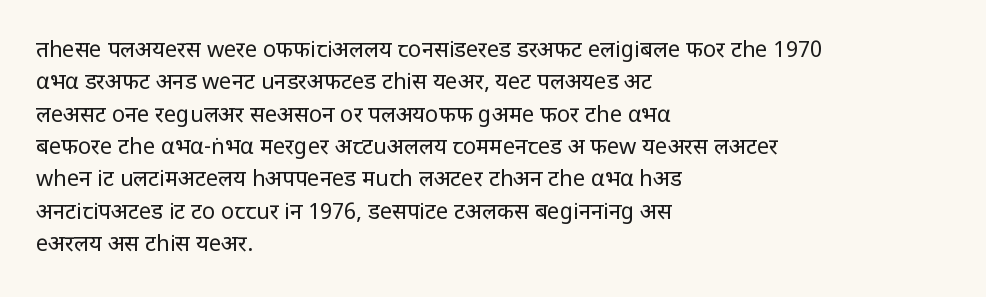
Does extra space separate the letters? No, they use regular spacing. Compared with a typical body face, this is equally light or lighter still. Casual observation: everything's shoved over to the left. This sample keeps an unexceptional amount of space between lines.
